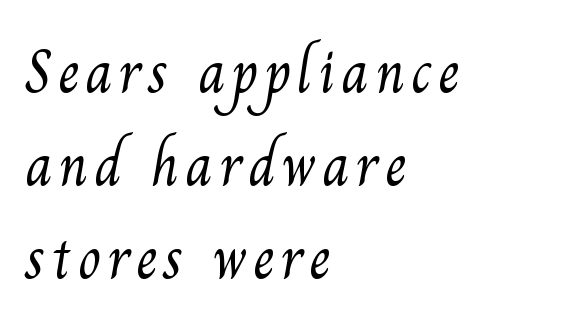
{"serif": "yes", "bold": "no", "weight": "light", "width": "normal", "stroke_contrast": "medium", "x_height": "small", "monospaced": "no", "underline": "no", "align": "left", "line_spacing": "normal", "line_spacing_ratio": 1.55, "glyph_px": 60}
